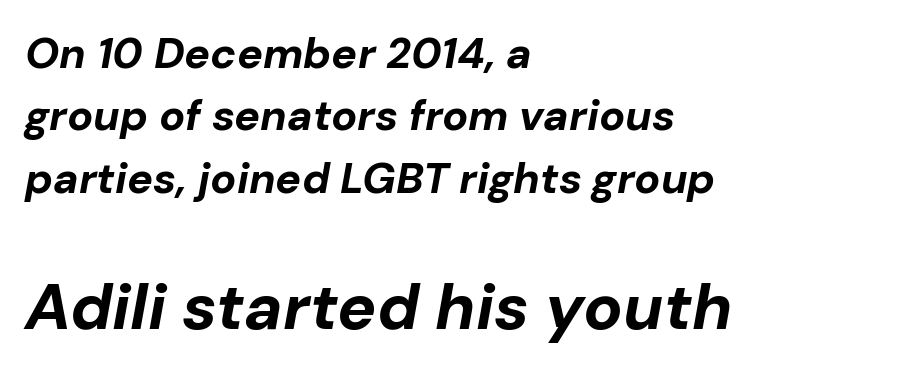
Q: Is the text bold? A: Yes.
Q: Is the text italic (slanted)? A: Yes, it leans right by about 10 degrees.
Q: Is the text underlined? A: No.
Q: How is the paragraph aligned? A: Left-aligned.
Q: Is the spacing between letters normal or unusually wide? A: Normal.
Q: Is the spacing between lines tight, normal or loose? A: Normal.
Q: Which block of text is set in a larger size, the first (top) or the second (bottom)? A: The second (bottom) one.
Q: Width (condensed, normal, or wide)? A: Normal.
Q: Stroke contrast? A: Low.
Q: x-height? A: Medium.
Q: Monospaced? A: No.
